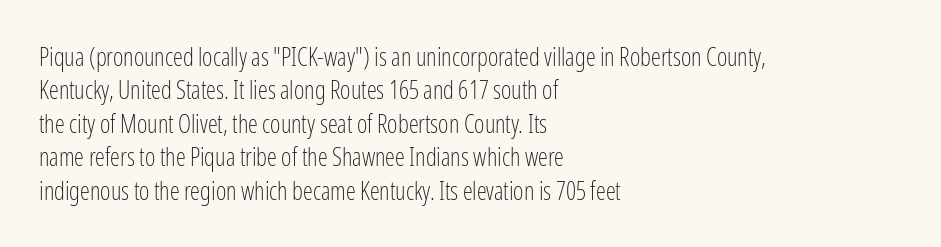
{"italic": "no", "bold": "no", "underline": "no", "align": "left", "line_spacing": "normal", "line_spacing_ratio": 1.34, "letter_spacing": "normal", "letter_spacing_em": 0.0, "glyph_px": 25}
